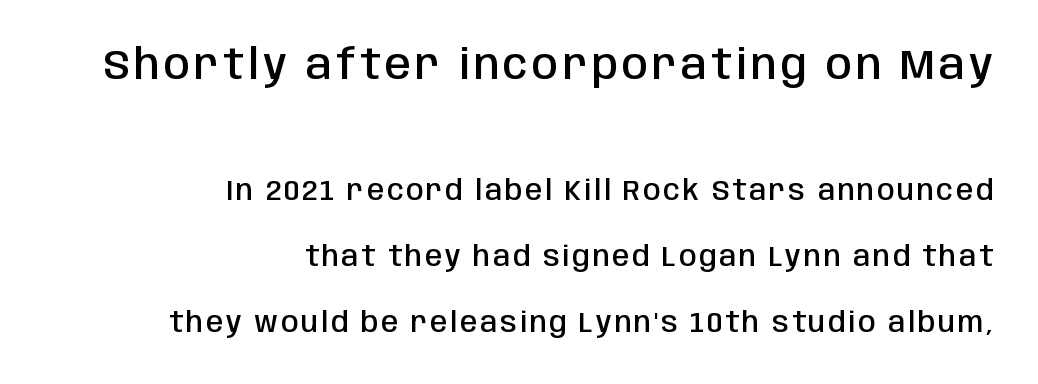
Q: Is the text bold? A: Semi-bold.
Q: Is the text italic (slanted)? A: No, it is upright.
Q: Is the typeface a serif or a sans-serif typeface? A: Sans-serif.
Q: Is the text underlined? A: No.
Q: How is the paragraph aligned? A: Right-aligned.
Q: Is the spacing between lines tight, normal or loose? A: Loose.
Q: Which block of text is set in a larger size, the first (top) or the second (bottom)? A: The first (top) one.
Q: Width (condensed, normal, or wide)? A: Condensed.
Q: Stroke contrast? A: Low.
Q: x-height? A: Large.
Q: Monospaced? A: No.
